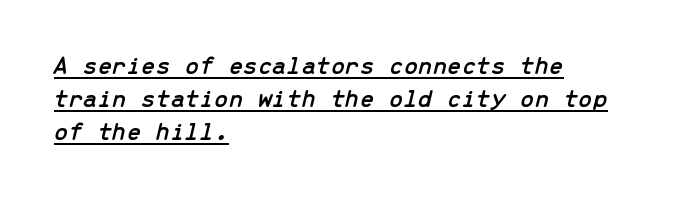
The image shows 26 px text type, italic (leaning right); set left-aligned, normal line spacing (1.26x), normal letter spacing, underlined.
